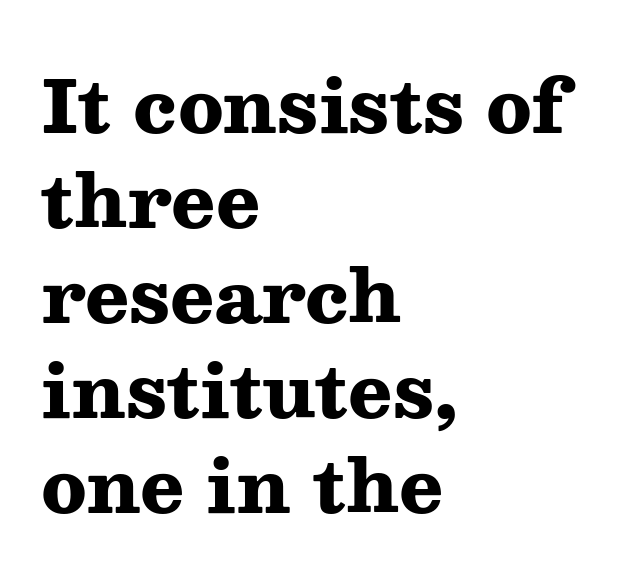
Set as a true bold cut, around the 700 mark. The block of text has a typical density, with ordinary space between rows. Note the varied advance widths — an 'i' is clearly narrower than an 'm'. Serifs: yes, visible at the terminals of the letterforms.
